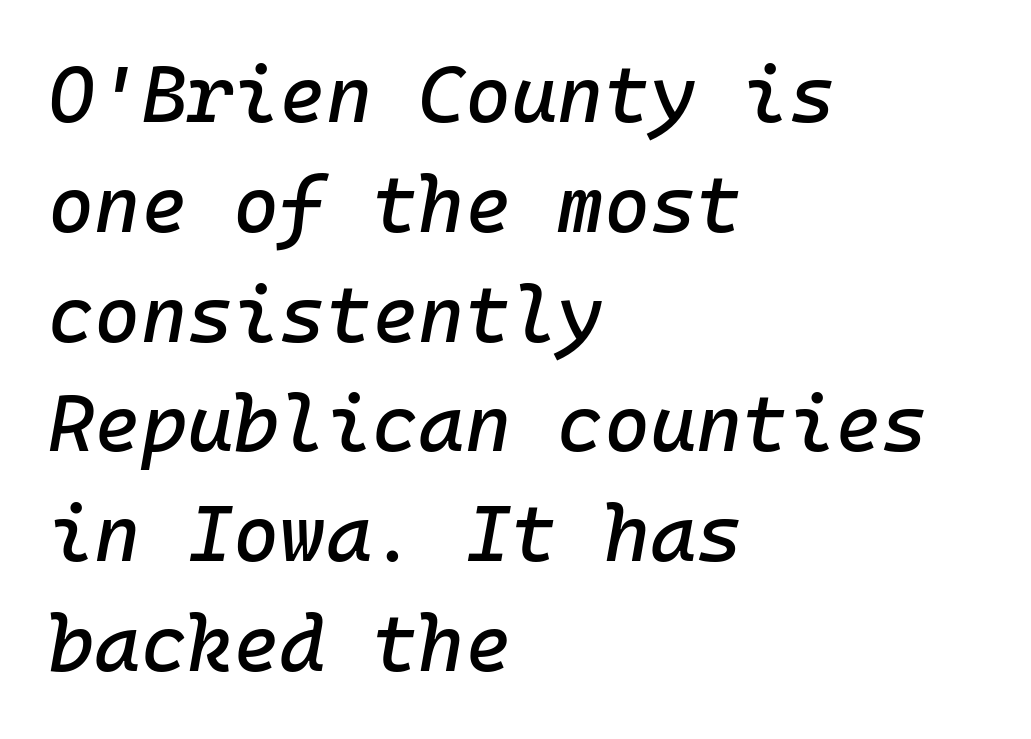
The image shows 79 px text type, italic (leaning right), monospaced; set left-aligned, normal line spacing (1.39x), normal letter spacing, not underlined; low stroke contrast and a medium x-height.
